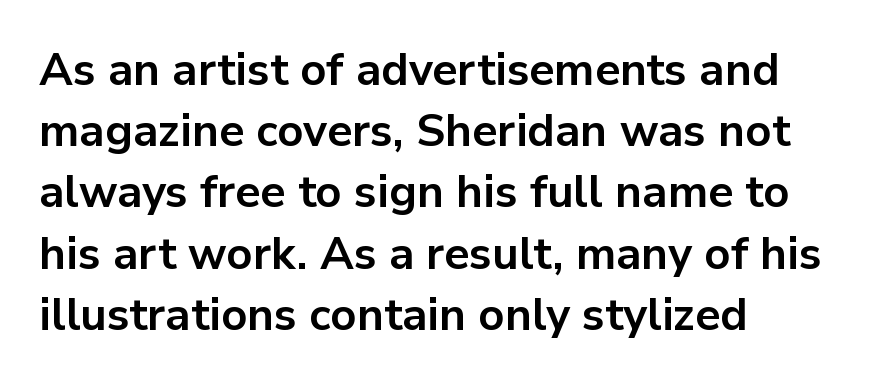
Q: Is the text bold? A: Yes.
Q: Is the text italic (slanted)? A: No, it is upright.
Q: Is the typeface a serif or a sans-serif typeface? A: Sans-serif.
Q: Is the text underlined? A: No.
Q: How is the paragraph aligned? A: Left-aligned.
Q: Is the spacing between letters normal or unusually wide? A: Normal.
Q: Is the spacing between lines tight, normal or loose? A: Normal.
Q: Width (condensed, normal, or wide)? A: Normal.
Q: Stroke contrast? A: Low.
Q: x-height? A: Medium.
Q: Monospaced? A: No.
